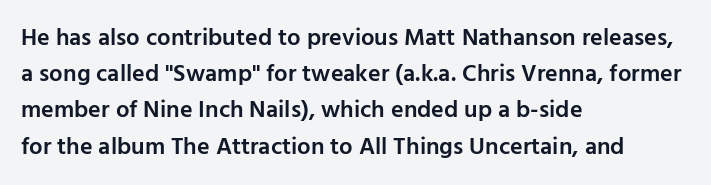
Q: Is the text bold? A: Semi-bold.
Q: Is the text italic (slanted)? A: No, it is upright.
Q: Is the text underlined? A: No.
Q: How is the paragraph aligned? A: Left-aligned.
Q: Is the spacing between letters normal or unusually wide? A: Normal.
Q: Is the spacing between lines tight, normal or loose? A: Normal.
